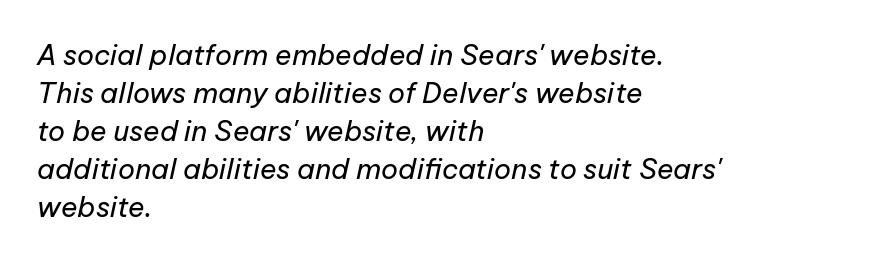
The letterforms sit at book weight or below. Is there much room between lines? A standard amount, neither cramped nor airy. The area under the type is left untouched. If you drew a line through each stem, it would be angled. Short and long lines alike share a common starting point at left.
